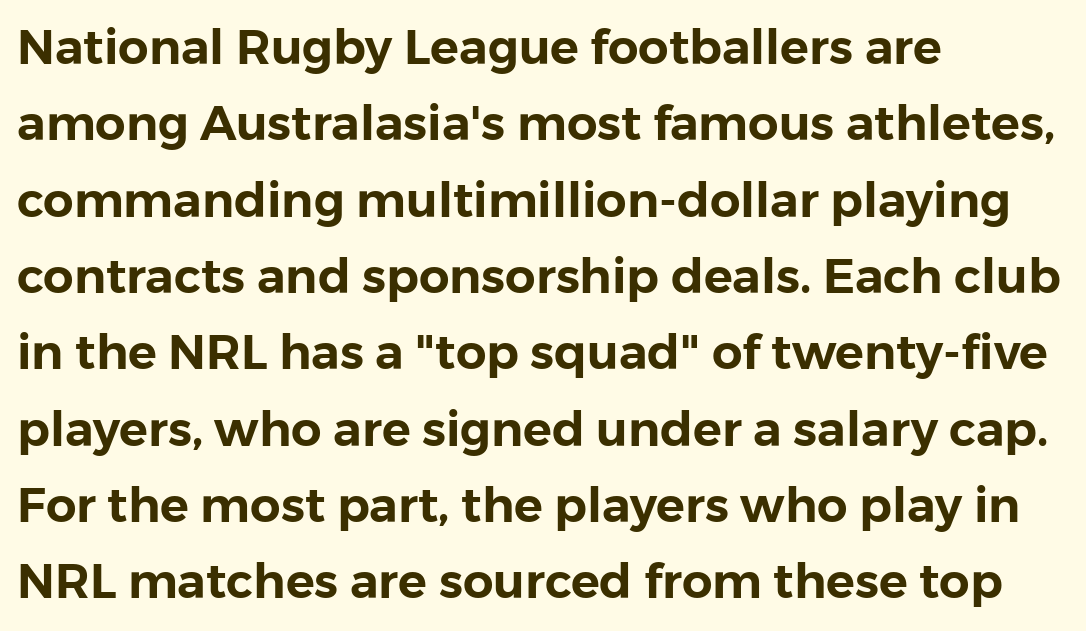
Each letter keeps its own natural width here, so spacing adapts to shape. Visually the block forms a straight wall on the left and a jagged coastline on the right. Examine the stroke ends and you'll find no serifs. Notice how the stems are strictly vertical — no italics here.
